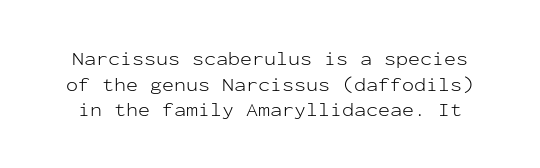
Q: Is the text bold? A: No.
Q: Is the text italic (slanted)? A: No, it is upright.
Q: Is the text underlined? A: No.
Q: Is the spacing between letters normal or unusually wide? A: Normal.
Q: Is the spacing between lines tight, normal or loose? A: Normal.
